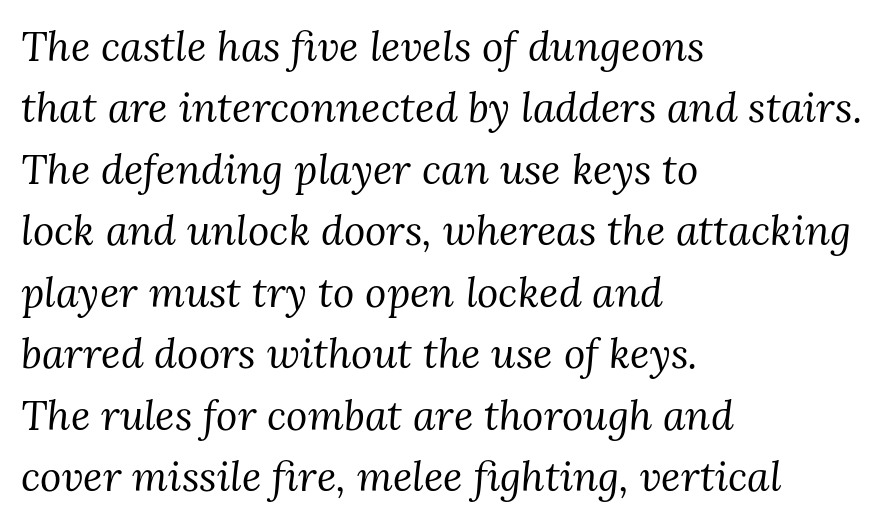
Horizontal alignment here is leftward, the default for most running prose. Nobody drew a line under any word here. A normal amount of white space separates one row of letters from the next. The type is set solid horizontally, with unmodified tracking. This is serif lettering, the kind often seen in printed books. In terms of posture, this sample is oblique.
